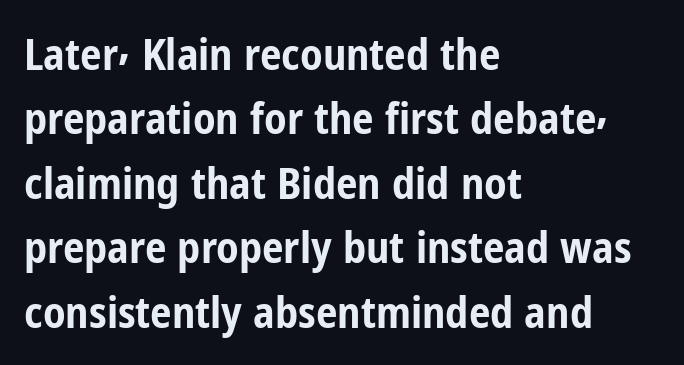
The image shows 43 px bold, condensed sans-serif type, upright; set left-aligned, normal line spacing (1.5x), normal letter spacing, not underlined; low stroke contrast and a medium x-height.
